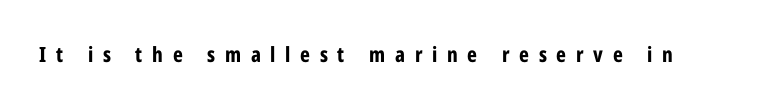
Q: Is the text bold? A: Yes.
Q: Is the text italic (slanted)? A: No, it is upright.
Q: Is the text underlined? A: No.
Q: Is the spacing between letters normal or unusually wide? A: Unusually wide.
